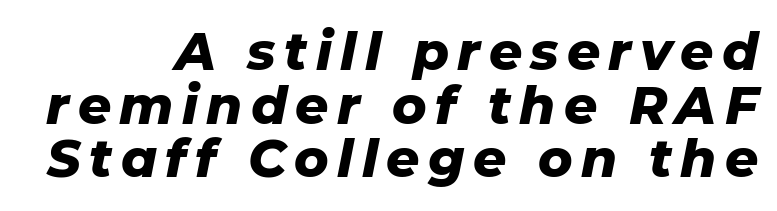
Q: Is the text bold? A: Yes.
Q: Is the text italic (slanted)? A: Yes, it leans right by about 11 degrees.
Q: Is the text underlined? A: No.
Q: How is the paragraph aligned? A: Right-aligned.
Q: Is the spacing between lines tight, normal or loose? A: Tight.
Q: Width (condensed, normal, or wide)? A: Normal.
Q: Stroke contrast? A: Low.
Q: x-height? A: Medium.
Q: Monospaced? A: No.
